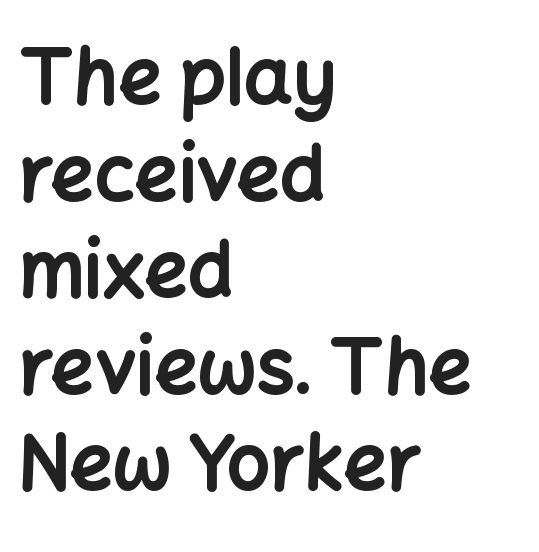
{"serif": "no", "italic": "no", "bold": "yes", "weight": "bold", "width": "normal", "stroke_contrast": "low", "x_height": "medium", "monospaced": "no", "underline": "no", "align": "left", "line_spacing": "normal", "line_spacing_ratio": 1.27, "letter_spacing": "normal", "letter_spacing_em": 0.0, "glyph_px": 76}
